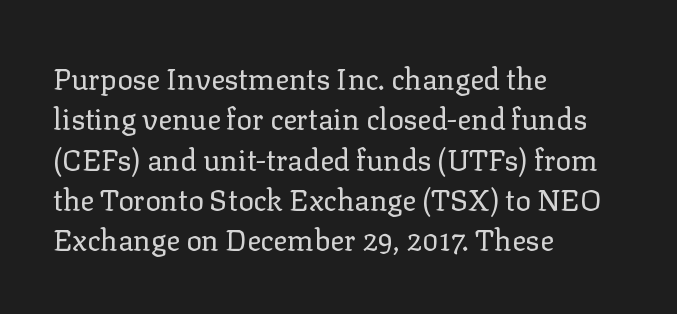
The image shows 29 px regular-weight serif type, upright; set left-aligned, normal line spacing (1.39x), normal letter spacing, not underlined; low stroke contrast and a medium x-height.
